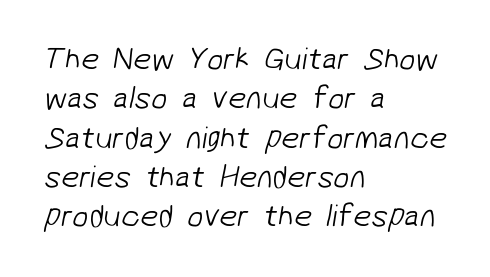
{"serif": "no", "bold": "no", "weight": "light", "width": "normal", "stroke_contrast": "low", "x_height": "medium", "monospaced": "no", "underline": "no", "align": "left", "line_spacing_ratio": 1.23, "letter_spacing": "normal", "letter_spacing_em": 0.0, "glyph_px": 32}
